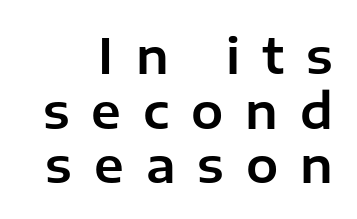
Compared with typical paragraphs, the rows here are closer together. Each row of text sits above clean, open space. Looks like regular typesetting: each glyph gets only the width it needs. The designer went with a sans here, leaving each stem footless. In terms of posture, this sample is upright. These lines have a slow, spaced-out rhythm from letter to letter.
